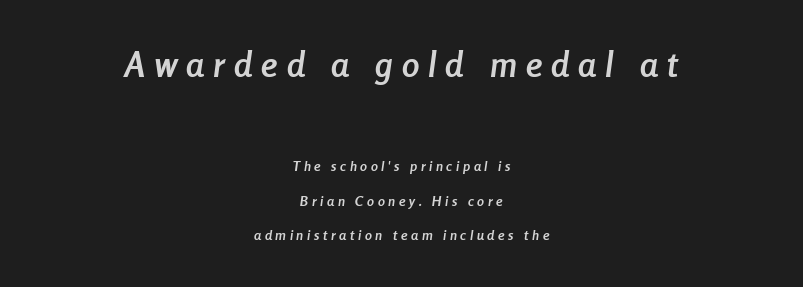
The image shows 35 px semibold, condensed type, italic (leaning right); set centered, loose line spacing (2.48x), unusually wide letter spacing (+0.26 em), not underlined; the first (top) block is 2.5x larger; low stroke contrast and a medium x-height.
